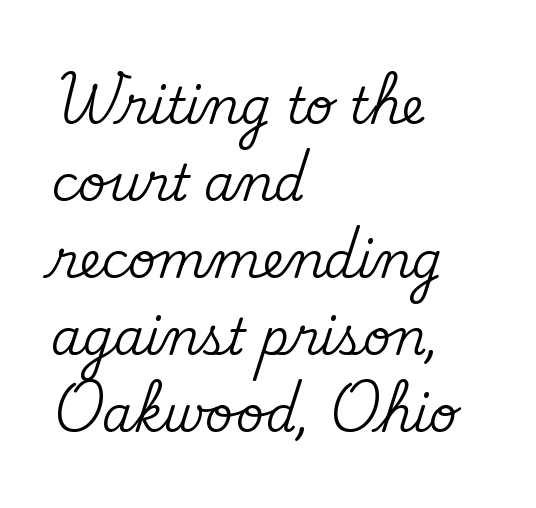
The face used here is rendered with its standard letterfit. A typesetter would call this proportional, since set widths differ per character. In terms of leading, this rendering sits right in the middle. Is the block centered? No — it sits flush against the left margin.
